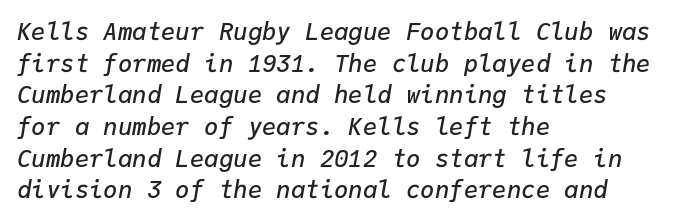
Q: Is the text bold? A: Semi-bold.
Q: Is the text italic (slanted)? A: Yes, it leans right by about 9 degrees.
Q: Is the text underlined? A: No.
Q: How is the paragraph aligned? A: Left-aligned.
Q: Is the spacing between letters normal or unusually wide? A: Normal.
Q: Is the spacing between lines tight, normal or loose? A: Normal.
